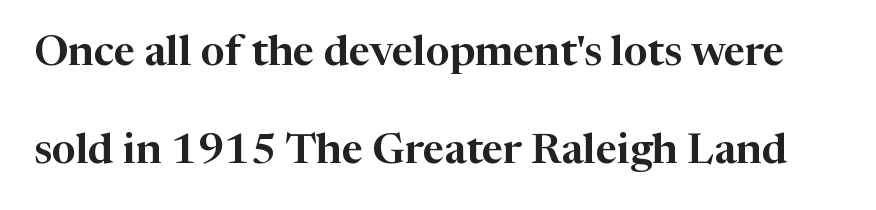
The image shows 42 px serif type, upright; set loose line spacing (2.34x), normal letter spacing, not underlined; high stroke contrast and a medium x-height.
